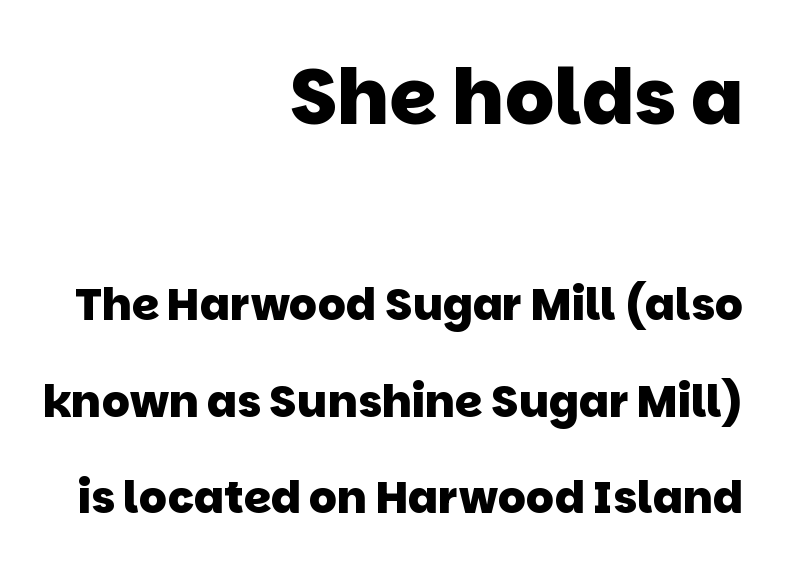
{"serif": "no", "bold": "yes", "weight": "heavy", "width": "normal", "stroke_contrast": "low", "x_height": "large", "monospaced": "no", "underline": "no", "align": "right", "line_spacing": "loose", "line_spacing_ratio": 2.19, "letter_spacing": "normal", "letter_spacing_em": 0.0, "larger_block": "first", "size_ratio": 1.75, "glyph_px": 77}
